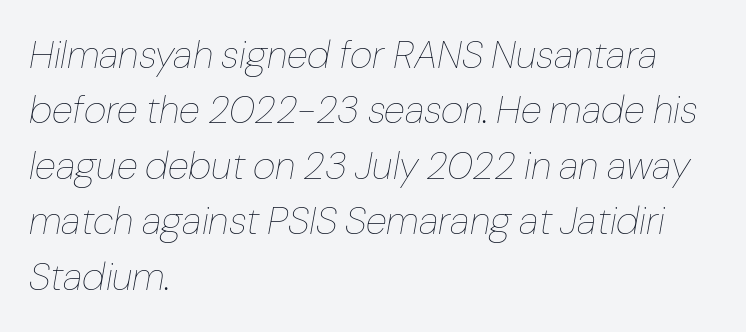
The horizontal fit of the characters is conventional and even. Spacing verdict: proportional, widths tailored to each character. Every row of glyphs begins at an identical x-position on the left. The typography opts for an oblique posture over an upright one.
